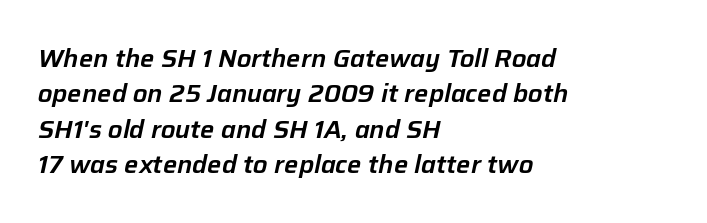
Q: Is the text italic (slanted)? A: Yes, it leans right by about 12 degrees.
Q: Is the text underlined? A: No.
Q: How is the paragraph aligned? A: Left-aligned.
Q: Is the spacing between letters normal or unusually wide? A: Normal.
Q: Is the spacing between lines tight, normal or loose? A: Normal.
